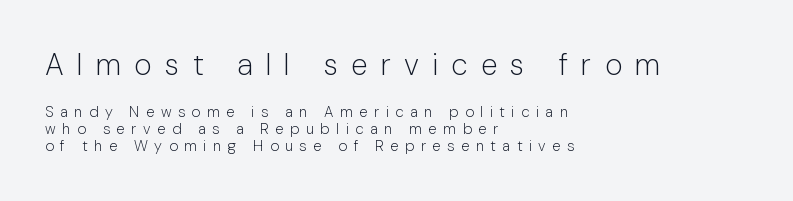
{"serif": "no", "italic": "no", "bold": "no", "weight": "light", "width": "normal", "stroke_contrast": "low", "x_height": "medium", "monospaced": "no", "underline": "no", "align": "left", "line_spacing": "tight", "line_spacing_ratio": 1.11, "letter_spacing": "wide", "letter_spacing_em": 0.44, "larger_block": "first", "size_ratio": 2.0, "glyph_px": 30}
